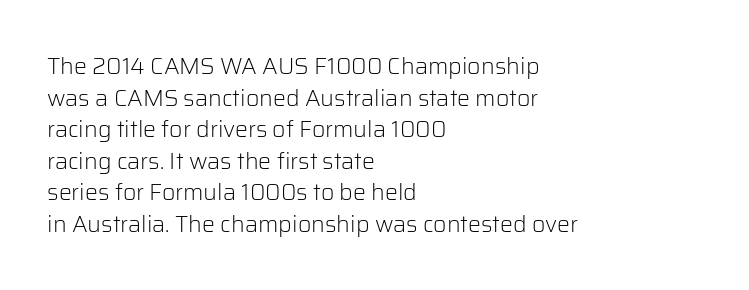
The image shows 23 px text type, upright; set left-aligned, normal line spacing (1.37x), normal letter spacing, not underlined.
